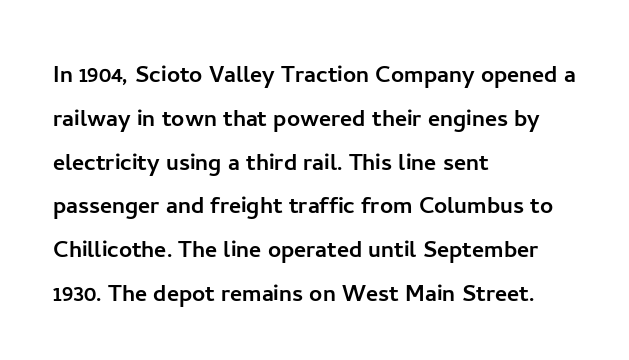
{"serif": "no", "italic": "no", "width": "normal", "stroke_contrast": "low", "x_height": "medium", "monospaced": "no", "underline": "no", "align": "left", "line_spacing": "normal", "line_spacing_ratio": 1.51, "letter_spacing": "normal", "letter_spacing_em": 0.0, "glyph_px": 29}
